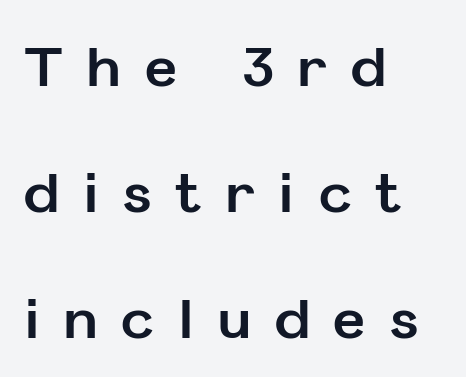
{"serif": "no", "italic": "no", "bold": "yes", "weight": "bold", "width": "normal", "stroke_contrast": "low", "x_height": "medium", "monospaced": "no", "underline": "no", "align": "left", "line_spacing": "loose", "line_spacing_ratio": 2.29, "letter_spacing": "wide", "letter_spacing_em": 0.44, "glyph_px": 55}
